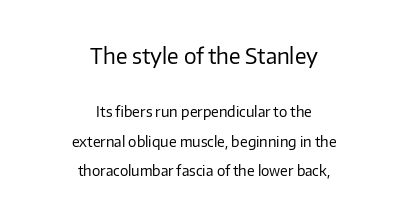
Q: Is the text bold? A: No.
Q: Is the text italic (slanted)? A: No, it is upright.
Q: Is the text underlined? A: No.
Q: How is the paragraph aligned? A: Centered.
Q: Is the spacing between letters normal or unusually wide? A: Normal.
Q: Is the spacing between lines tight, normal or loose? A: Loose.
Q: Which block of text is set in a larger size, the first (top) or the second (bottom)? A: The first (top) one.
